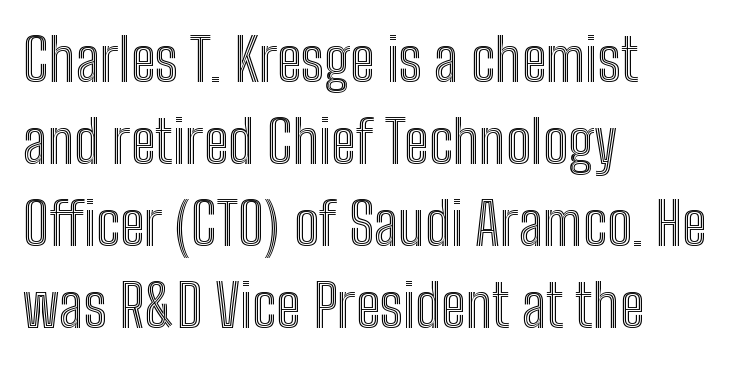
The image shows 59 px condensed type, upright; set left-aligned, normal line spacing (1.39x), normal letter spacing, not underlined; a medium x-height.
